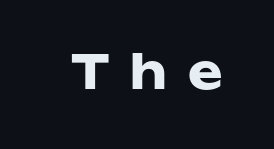
The area under the type is left untouched. Tracking value appears strongly positive — letters spread wide. Heavy, bold letterforms. The text was rendered using a sans face with plain stroke endings.
